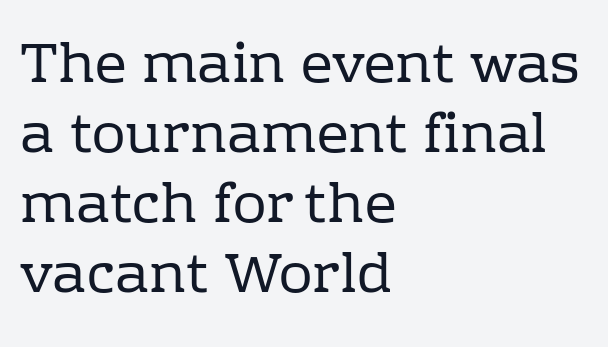
Casual observation: everything's shoved over to the left. Characters follow at the spacing the type designer built in. The passage shown is typed in a proportional face where columns would drift. The strokes carry an ordinary text weight at most. The axis of the letterforms is exactly vertical.
